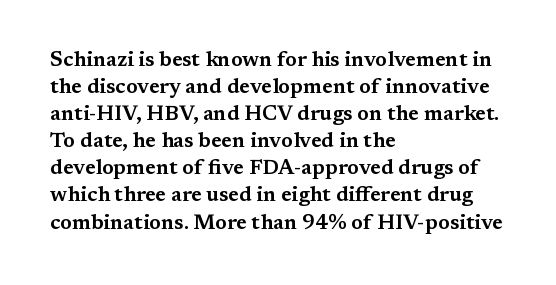
The image shows 21 px text type, upright; set left-aligned, normal line spacing (1.29x), normal letter spacing, not underlined.
